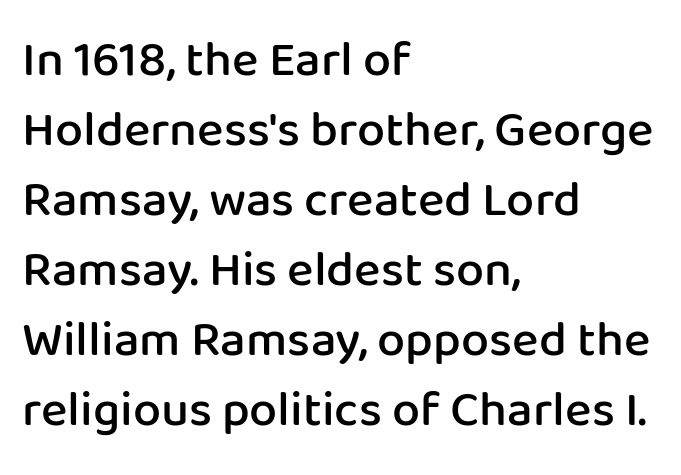
Q: Is the text bold? A: Semi-bold.
Q: Is the text italic (slanted)? A: No, it is upright.
Q: Is the typeface a serif or a sans-serif typeface? A: Sans-serif.
Q: Is the text underlined? A: No.
Q: How is the paragraph aligned? A: Left-aligned.
Q: Is the spacing between letters normal or unusually wide? A: Normal.
Q: Is the spacing between lines tight, normal or loose? A: Normal.
Q: Width (condensed, normal, or wide)? A: Normal.
Q: Stroke contrast? A: Low.
Q: x-height? A: Medium.
Q: Monospaced? A: No.
